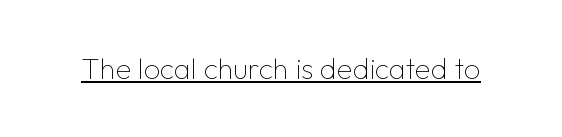
{"serif": "no", "italic": "no", "bold": "no", "weight": "thin", "width": "normal", "stroke_contrast": "low", "x_height": "medium", "monospaced": "no", "underline": "yes", "letter_spacing": "normal", "letter_spacing_em": 0.0, "glyph_px": 29}
